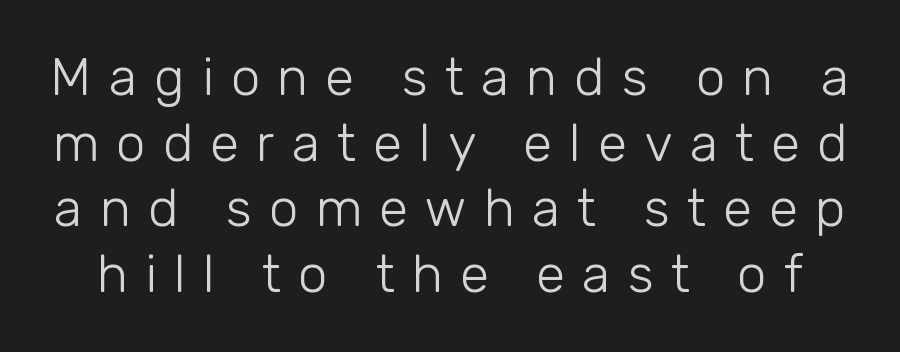
Q: Is the text bold? A: No.
Q: Is the text italic (slanted)? A: No, it is upright.
Q: Is the typeface a serif or a sans-serif typeface? A: Sans-serif.
Q: Is the text underlined? A: No.
Q: Is the spacing between letters normal or unusually wide? A: Unusually wide.
Q: Width (condensed, normal, or wide)? A: Normal.
Q: Stroke contrast? A: Low.
Q: x-height? A: Medium.
Q: Monospaced? A: No.
